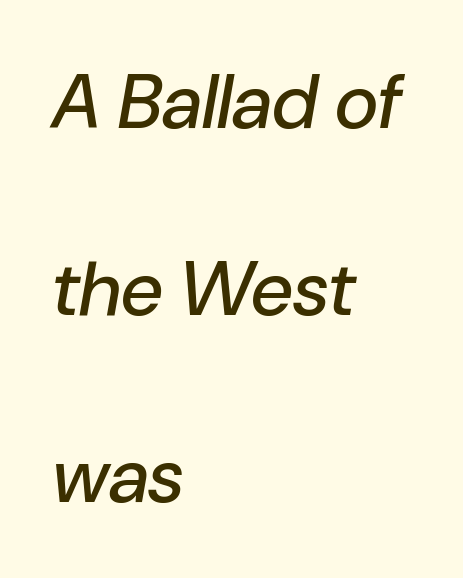
{"italic": "yes", "lean": "right", "slant_degrees": 10, "width": "normal", "stroke_contrast": "low", "x_height": "medium", "monospaced": "no", "underline": "no", "align": "left", "line_spacing": "loose", "line_spacing_ratio": 2.46, "letter_spacing": "normal", "letter_spacing_em": 0.0, "glyph_px": 76}
